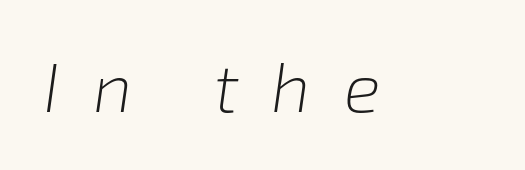
{"italic": "yes", "lean": "right", "slant_degrees": 8, "bold": "no", "weight": "light", "width": "normal", "stroke_contrast": "low", "x_height": "medium", "monospaced": "no", "underline": "no", "letter_spacing": "wide", "letter_spacing_em": 0.48, "glyph_px": 69}
